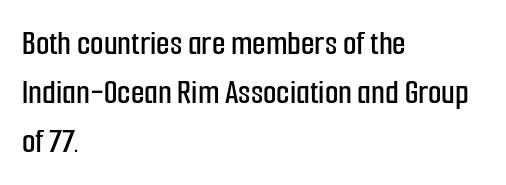
The rendering uses a moderate line-height, typical for paragraphs. Nothing unusual about the tracking: characters are spaced as the font intends. Only glyphs here, with clear space below each row. These lines are composed in type without serifs.
